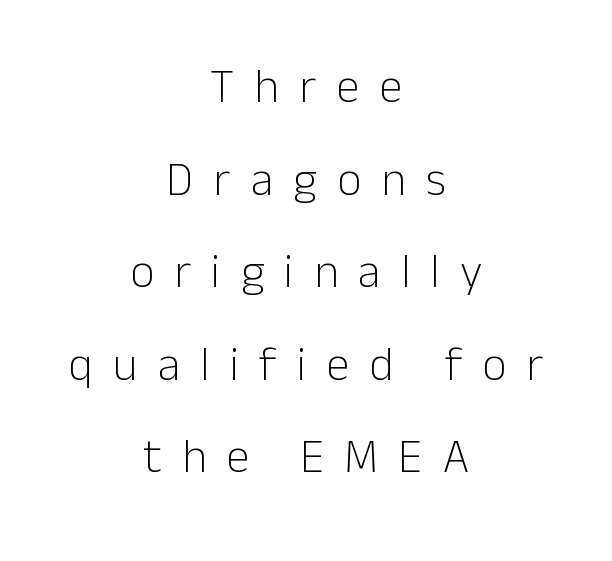
Stem width sits at or under what a default text font uses. The lines are quadded center. The lettering stays uniformly vertical, giving the passage a roman look. Short note: letters widely spaced.
